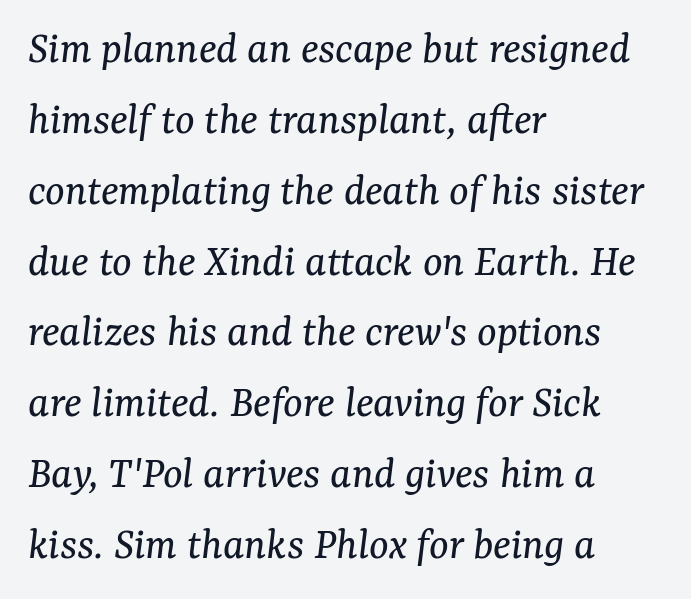
Q: Is the text bold? A: No.
Q: Is the text italic (slanted)? A: Yes, it leans right by about 7 degrees.
Q: Is the typeface a serif or a sans-serif typeface? A: Serif.
Q: Is the text underlined? A: No.
Q: How is the paragraph aligned? A: Left-aligned.
Q: Is the spacing between letters normal or unusually wide? A: Normal.
Q: Is the spacing between lines tight, normal or loose? A: Normal.
Q: Width (condensed, normal, or wide)? A: Normal.
Q: Stroke contrast? A: Medium.
Q: x-height? A: Medium.
Q: Monospaced? A: No.
